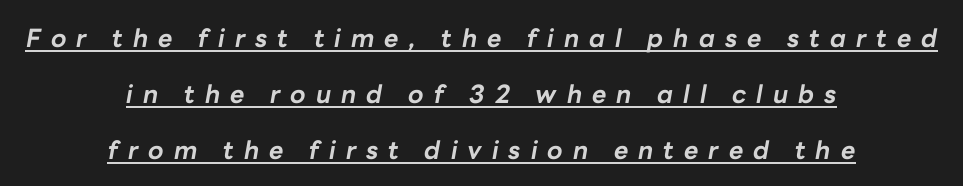
The image shows 25 px bold type, italic (leaning right); set centered, loose line spacing (2.24x), unusually wide letter spacing (+0.4 em), underlined.
